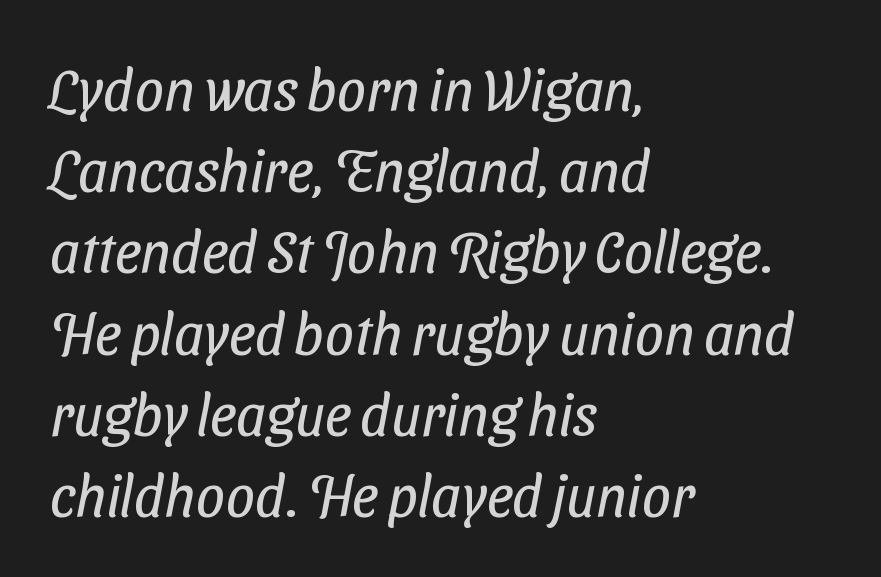
{"serif": "no", "bold": "no", "weight": "regular", "width": "condensed", "stroke_contrast": "low", "x_height": "medium", "monospaced": "no", "underline": "no", "align": "left", "line_spacing": "normal", "line_spacing_ratio": 1.4, "letter_spacing": "normal", "letter_spacing_em": 0.0, "glyph_px": 58}
